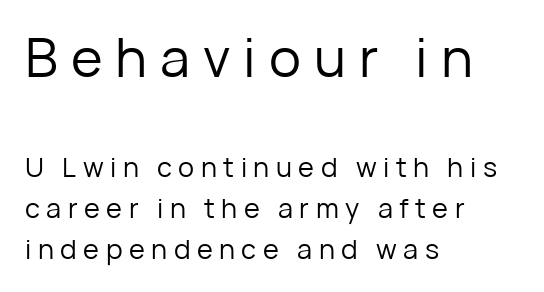
{"serif": "no", "italic": "no", "bold": "no", "weight": "regular", "width": "normal", "stroke_contrast": "low", "x_height": "medium", "monospaced": "no", "underline": "no", "align": "left", "line_spacing": "normal", "line_spacing_ratio": 1.53, "letter_spacing": "wide", "letter_spacing_em": 0.24, "larger_block": "first", "size_ratio": 2.0, "glyph_px": 54}
